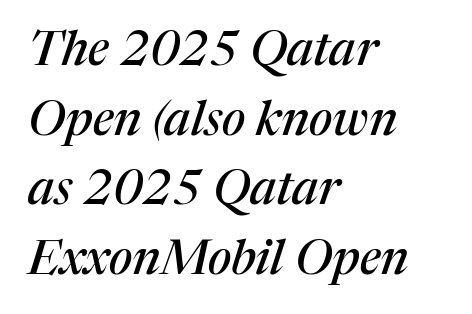
Q: Is the text italic (slanted)? A: Yes, it leans right by about 17 degrees.
Q: Is the typeface a serif or a sans-serif typeface? A: Serif.
Q: Is the text underlined? A: No.
Q: How is the paragraph aligned? A: Left-aligned.
Q: Is the spacing between letters normal or unusually wide? A: Normal.
Q: Is the spacing between lines tight, normal or loose? A: Normal.
Q: Width (condensed, normal, or wide)? A: Normal.
Q: Stroke contrast? A: Medium.
Q: x-height? A: Medium.
Q: Monospaced? A: No.
